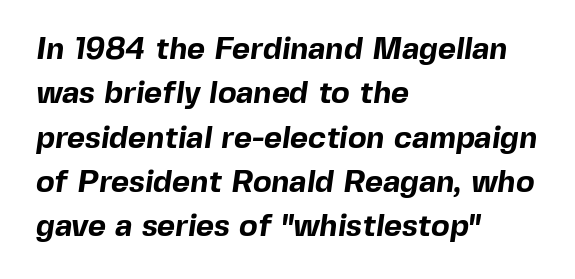
{"serif": "no", "bold": "yes", "weight": "bold", "width": "normal", "x_height": "medium", "monospaced": "no", "underline": "no", "align": "left", "line_spacing": "normal", "line_spacing_ratio": 1.43, "letter_spacing": "normal", "letter_spacing_em": 0.0, "glyph_px": 31}
